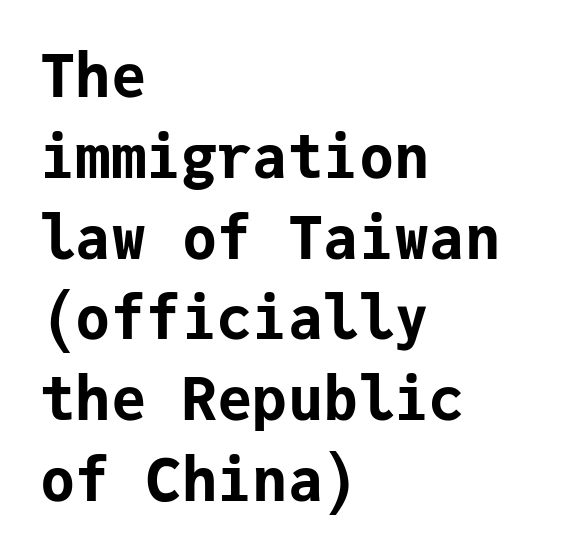
The image shows 59 px bold sans-serif type, upright, monospaced; set left-aligned, normal line spacing (1.37x), normal letter spacing, not underlined; low stroke contrast and a medium x-height.
